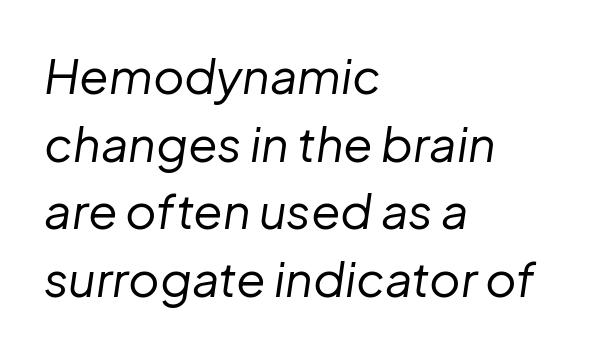
No chunkiness to these letters — they're not bold. The passage shown leans; its letterforms are oblique. Whoever set this chose a conventional vertical rhythm. Each letter keeps its own natural width here, so spacing adapts to shape.
